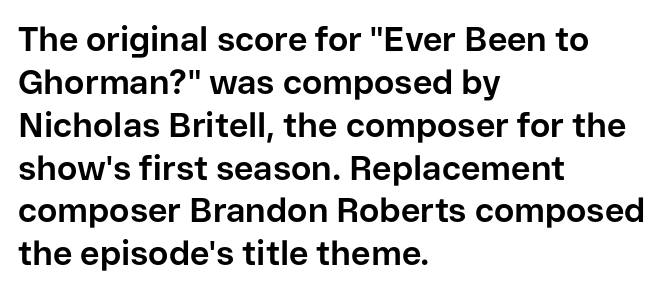
The image shows 34 px bold sans-serif type, upright; set left-aligned, normal line spacing (1.26x), normal letter spacing, not underlined; low stroke contrast and a medium x-height.
